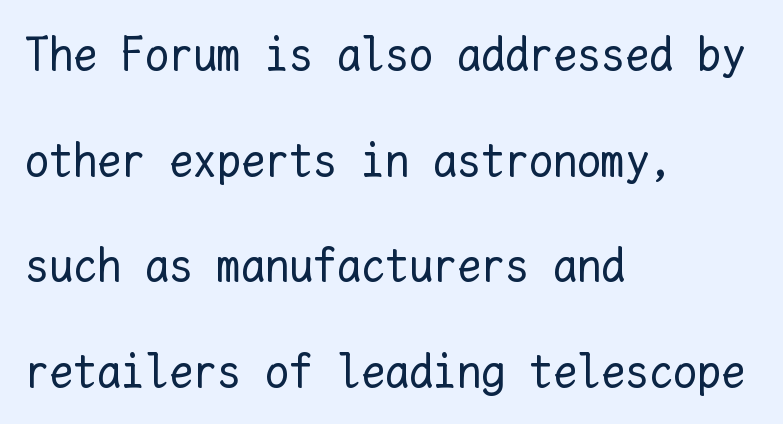
If you measured baseline to baseline, you'd find a long distance. Students, note that the glyphs here touch the page at normal intervals. Weight class: somewhere from thin through regular. The letters march in equal steps, a hallmark of fixed-pitch type. Do the letters lean? They stand straight. Quick note: underline off.
